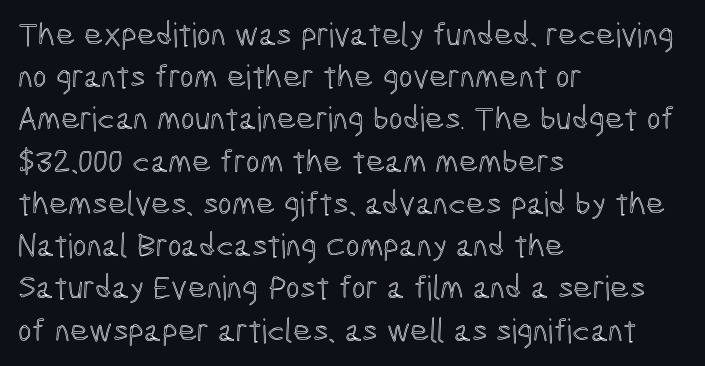
{"italic": "no", "width": "condensed", "x_height": "medium", "monospaced": "no", "underline": "no", "align": "left", "line_spacing": "normal", "line_spacing_ratio": 1.28, "letter_spacing": "normal", "letter_spacing_em": 0.0, "glyph_px": 33}
